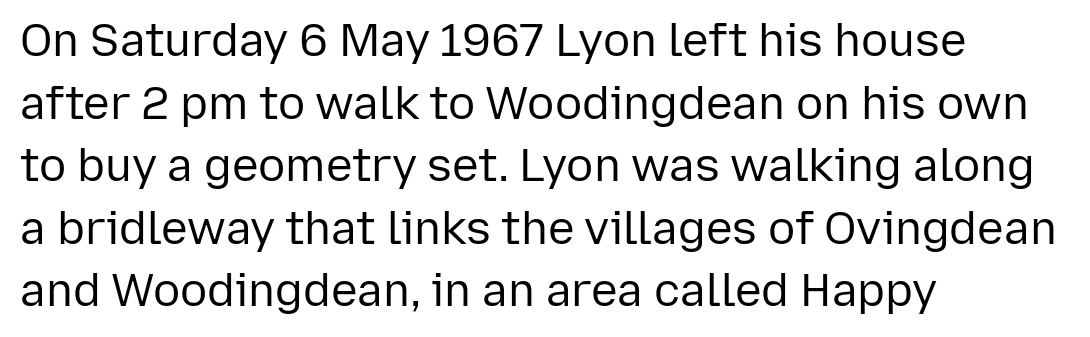
The image shows 45 px regular-weight sans-serif type, upright; set left-aligned, normal line spacing (1.39x), normal letter spacing, not underlined; low stroke contrast and a medium x-height.
